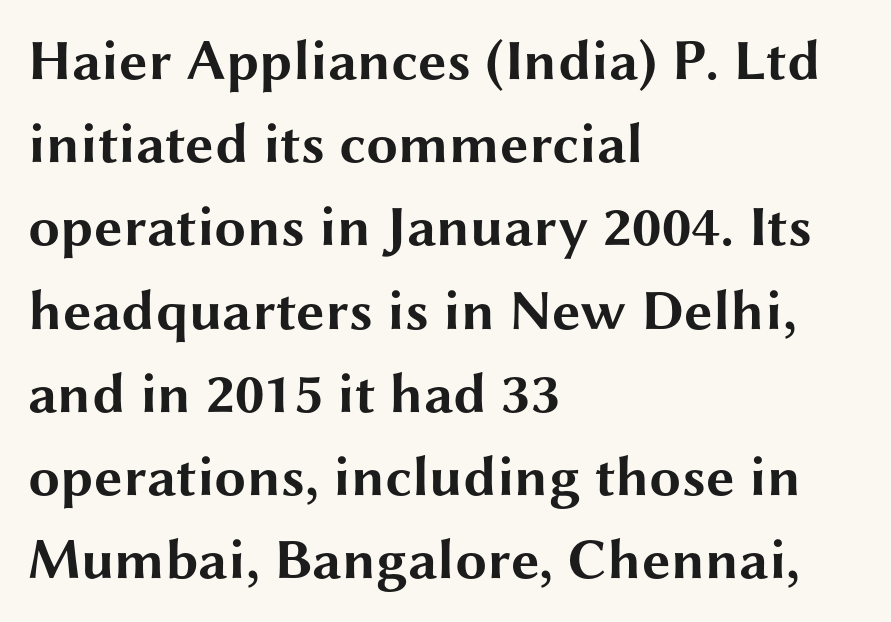
The specimen omits any rule beneath the text block's lines. Its strokes are broad and dark, the hallmark of bold type. The letters advance in unequal steps, a hallmark of proportional type. The rows are spaced the way most documents space them. Caption: multi-line text, flush left, ragged right. The designer went with a sans here, leaving each stem footless.
